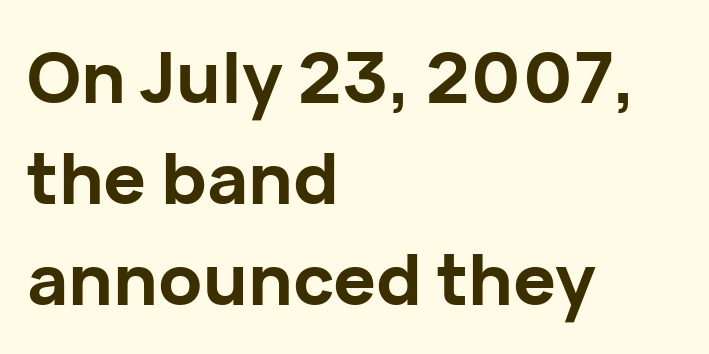
The image shows 71 px bold sans-serif type, upright; set left-aligned, normal line spacing (1.42x), normal letter spacing, not underlined; low stroke contrast and a medium x-height.
